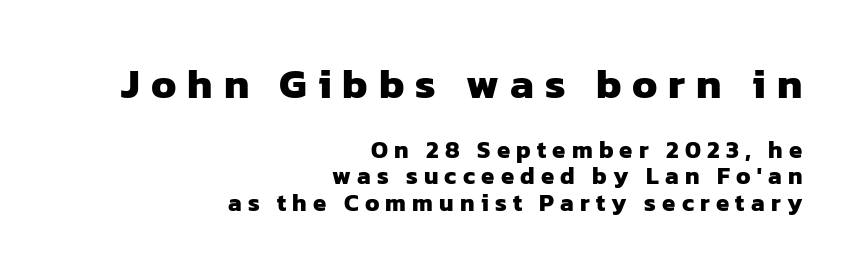
{"serif": "no", "bold": "yes", "weight": "heavy", "width": "normal", "stroke_contrast": "low", "x_height": "medium", "monospaced": "no", "underline": "no", "align": "right", "line_spacing": "tight", "line_spacing_ratio": 1.1, "letter_spacing": "wide", "letter_spacing_em": 0.26, "larger_block": "first", "size_ratio": 1.75, "glyph_px": 42}
